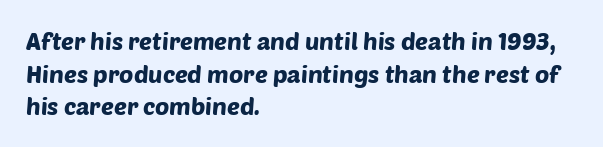
{"underline": "no", "align": "left", "line_spacing": "normal", "line_spacing_ratio": 1.36, "letter_spacing": "normal", "letter_spacing_em": 0.0, "glyph_px": 24}
